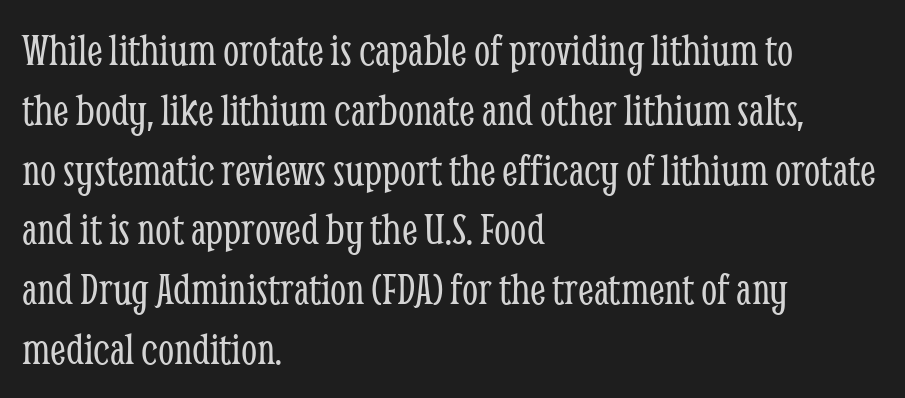
Q: Is the text bold? A: No.
Q: Is the text italic (slanted)? A: No, it is upright.
Q: Is the typeface a serif or a sans-serif typeface? A: Serif.
Q: Is the text underlined? A: No.
Q: How is the paragraph aligned? A: Left-aligned.
Q: Is the spacing between letters normal or unusually wide? A: Normal.
Q: Is the spacing between lines tight, normal or loose? A: Normal.
Q: Width (condensed, normal, or wide)? A: Condensed.
Q: Stroke contrast? A: Low.
Q: x-height? A: Medium.
Q: Monospaced? A: No.
